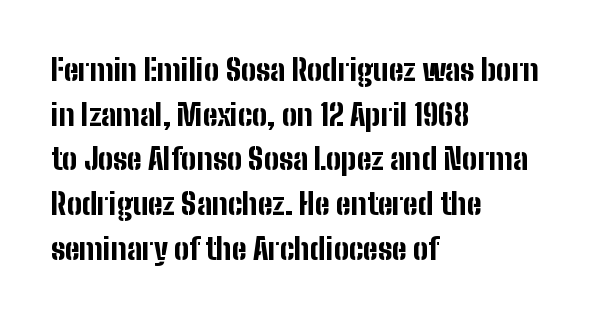
Type style note: lacks serifs. A typesetter would call this proportional, since set widths differ per character. Designer's note — italics off, roman on. Weight check: bold — yes, fully. This sample keeps an unexceptional amount of space between lines.
